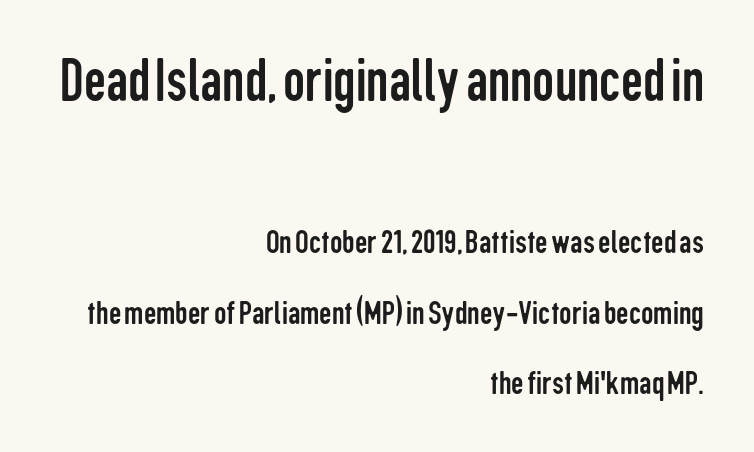
No feet cap the strokes, marking this as sans-serif type. The letters look calm and open, with moderate or lighter stems. Posture: straight, roman, zero tilt. Line ends are locked; line starts wander. These lines are rendered in a variable-pitch font. This rendering leaves character spacing at its baseline value.
